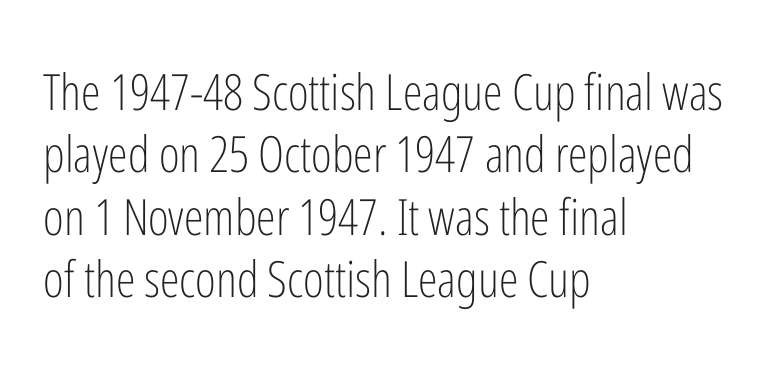
The image shows 50 px light, condensed sans-serif type, upright; set left-aligned, normal line spacing (1.25x), normal letter spacing, not underlined; low stroke contrast and a medium x-height.
